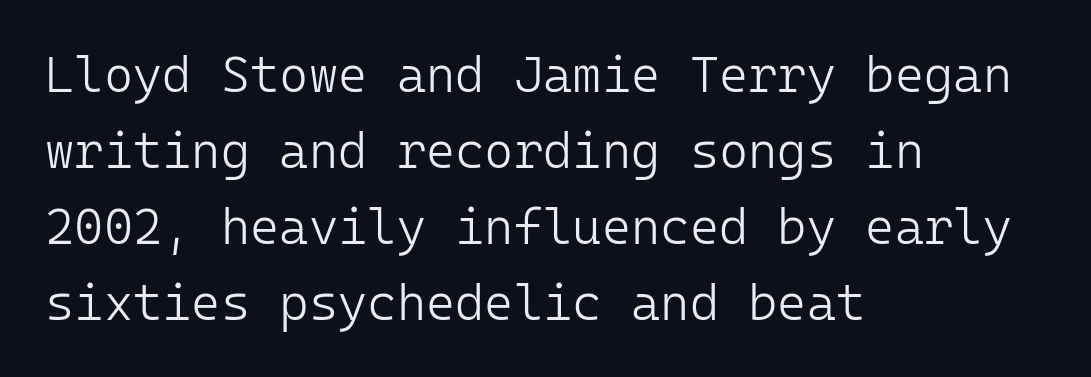
The font is comparable to plain body text, perhaps lighter. The setting favours the left margin, as ordinary paragraphs usually do. Check under the words: just untouched page. The letters stand straight up with perfectly vertical stems. The passage shown has conventional tracking throughout.
